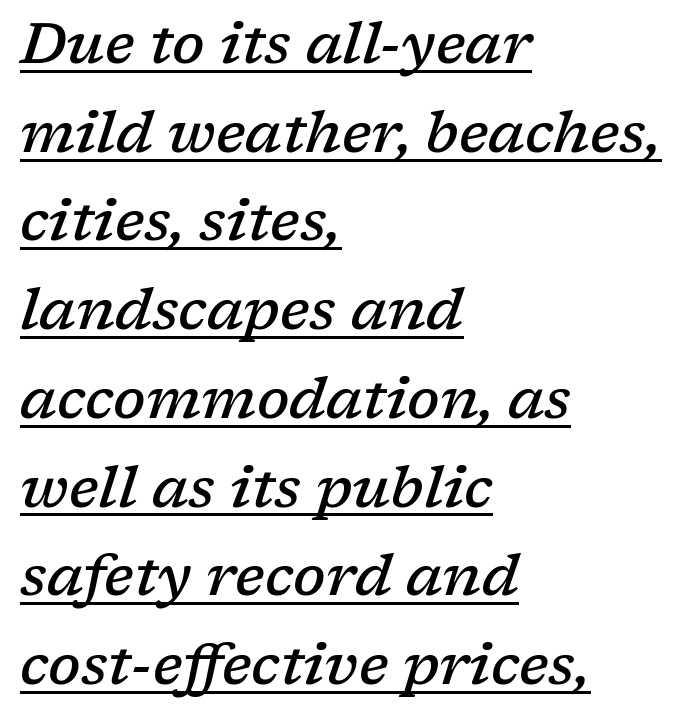
The image shows 58 px semibold serif type, italic (leaning right); set left-aligned, normal line spacing (1.53x), normal letter spacing, underlined; low stroke contrast and a medium x-height.
